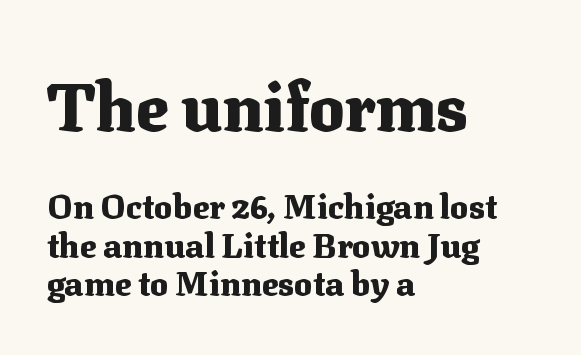
{"serif": "yes", "italic": "no", "bold": "yes", "weight": "heavy", "width": "normal", "stroke_contrast": "medium", "x_height": "medium", "monospaced": "no", "underline": "no", "align": "left", "line_spacing": "tight", "line_spacing_ratio": 1.13, "letter_spacing": "normal", "letter_spacing_em": 0.0, "larger_block": "first", "size_ratio": 1.97, "glyph_px": 67}
